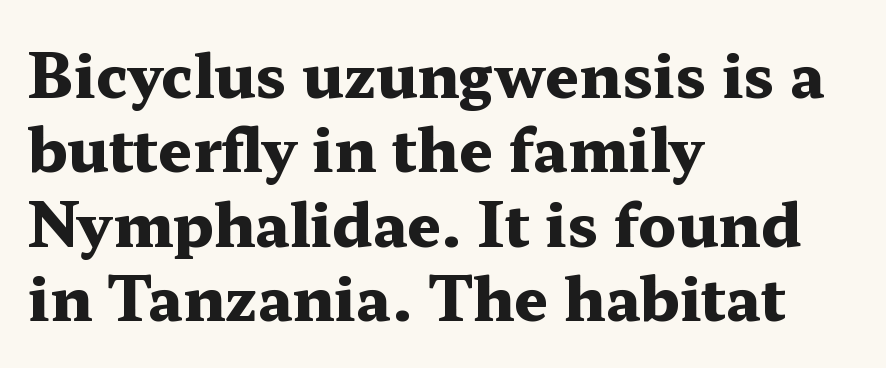
Q: Is the text bold? A: Yes.
Q: Is the text italic (slanted)? A: No, it is upright.
Q: Is the typeface a serif or a sans-serif typeface? A: Serif.
Q: Is the text underlined? A: No.
Q: How is the paragraph aligned? A: Left-aligned.
Q: Is the spacing between letters normal or unusually wide? A: Normal.
Q: Width (condensed, normal, or wide)? A: Wide.
Q: Stroke contrast? A: Medium.
Q: x-height? A: Medium.
Q: Monospaced? A: No.
